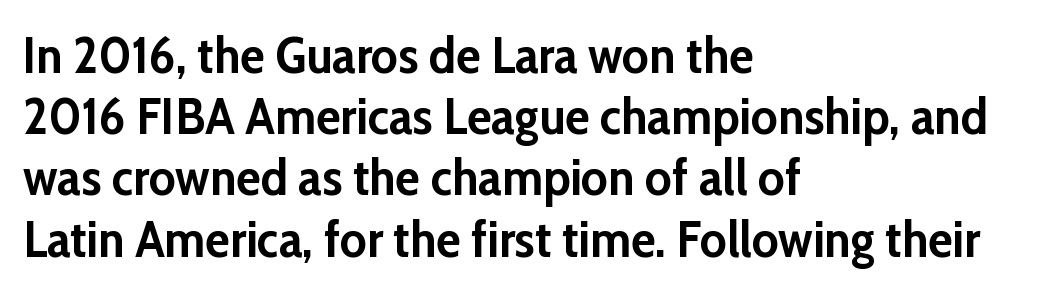
Plenty of ink on the page — the face is bold. No feet cap the strokes, marking this as sans-serif type. Observe the ordinary spacing: letters are neighbours, not strangers. This sample has the flowing, uneven cadence of proportional lettering. The ragged edge is on the right, which tells us the setting is flush left.
